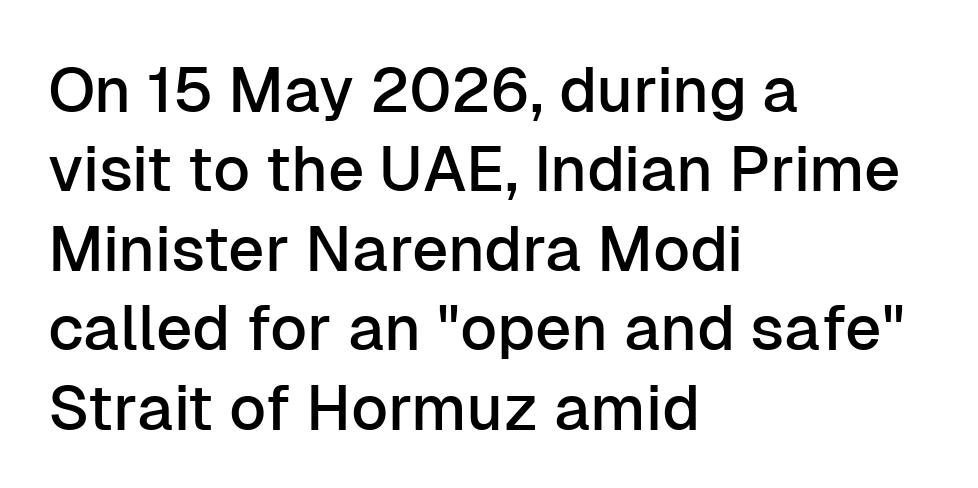
Descenders hang freely into open space. What kind of face is this? One without serifs — a sans. Upright lettering throughout. Letter spacing: default.
